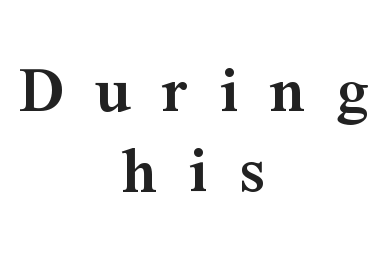
{"serif": "yes", "italic": "no", "bold": "semi", "weight": "semibold", "width": "normal", "stroke_contrast": "medium", "x_height": "medium", "monospaced": "no", "underline": "no", "align": "center", "line_spacing": "tight", "line_spacing_ratio": 1.15, "letter_spacing": "wide", "letter_spacing_em": 0.45, "glyph_px": 70}
